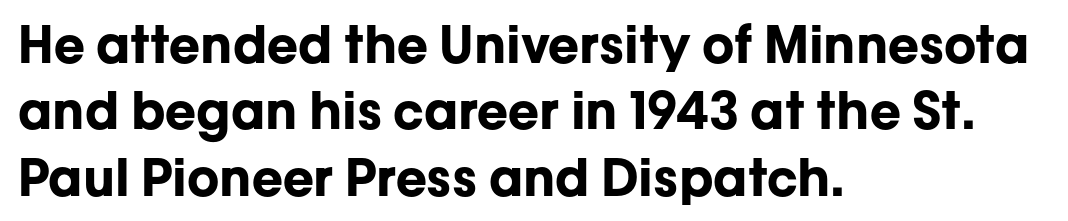
Q: Is the text bold? A: Yes.
Q: Is the text italic (slanted)? A: No, it is upright.
Q: Is the typeface a serif or a sans-serif typeface? A: Sans-serif.
Q: Is the text underlined? A: No.
Q: How is the paragraph aligned? A: Left-aligned.
Q: Is the spacing between letters normal or unusually wide? A: Normal.
Q: Is the spacing between lines tight, normal or loose? A: Normal.
Q: Width (condensed, normal, or wide)? A: Normal.
Q: Stroke contrast? A: Low.
Q: x-height? A: Medium.
Q: Monospaced? A: No.
